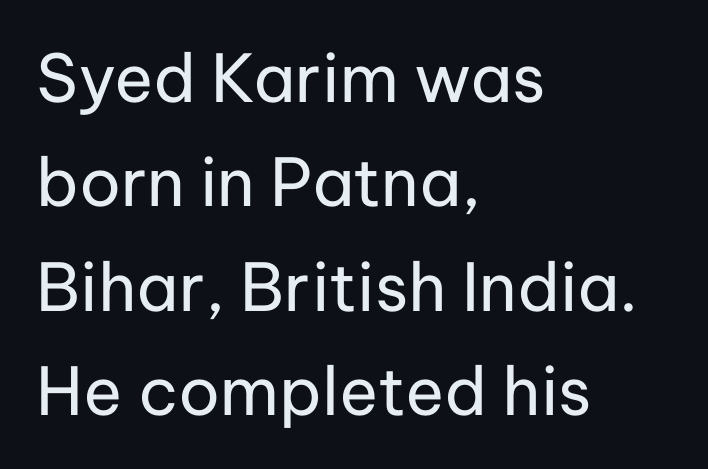
Q: Is the text bold? A: No.
Q: Is the text italic (slanted)? A: No, it is upright.
Q: Is the typeface a serif or a sans-serif typeface? A: Sans-serif.
Q: Is the text underlined? A: No.
Q: How is the paragraph aligned? A: Left-aligned.
Q: Is the spacing between letters normal or unusually wide? A: Normal.
Q: Is the spacing between lines tight, normal or loose? A: Normal.
Q: Width (condensed, normal, or wide)? A: Normal.
Q: Stroke contrast? A: Low.
Q: x-height? A: Medium.
Q: Monospaced? A: No.
